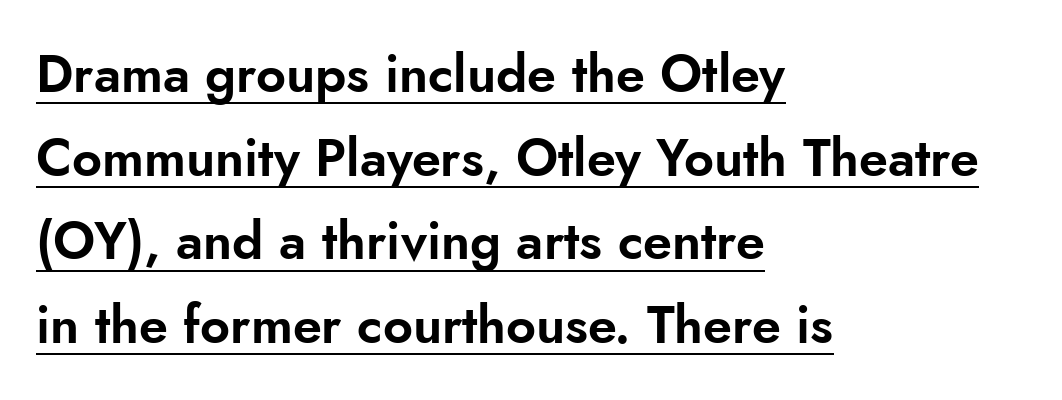
The image shows 52 px sans-serif type, upright; set left-aligned, normal line spacing (1.61x), normal letter spacing, underlined; low stroke contrast and a small x-height.
